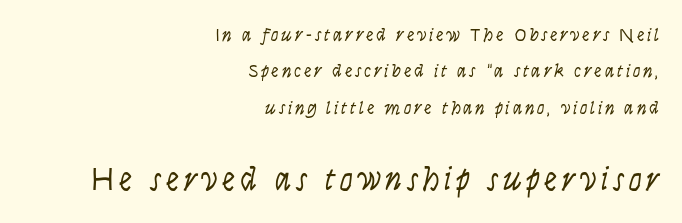
Alignment: flush right. Heaviness? Minimal to ordinary, like unemphasized prose. The gap between lines stays unmarked. The emphasis by scale lands on block number two, below. You could fit nearly another row in the gap between these rows.
